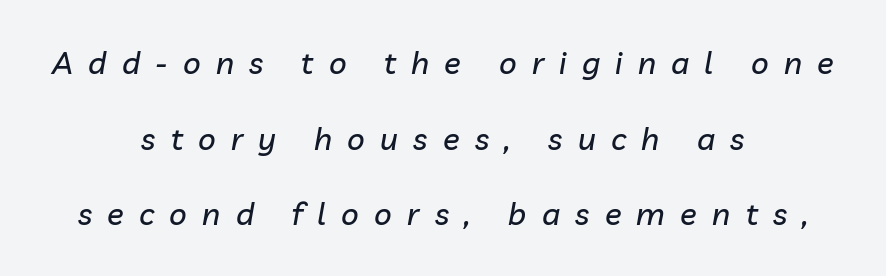
Q: Is the text italic (slanted)? A: Yes, it leans right by about 10 degrees.
Q: Is the text underlined? A: No.
Q: How is the paragraph aligned? A: Centered.
Q: Is the spacing between letters normal or unusually wide? A: Unusually wide.
Q: Is the spacing between lines tight, normal or loose? A: Loose.
Q: Width (condensed, normal, or wide)? A: Normal.
Q: Stroke contrast? A: Low.
Q: x-height? A: Medium.
Q: Monospaced? A: No.
